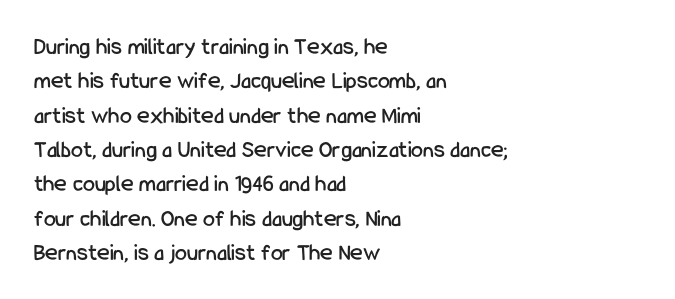
The rows are spaced the way most documents space them. Italic: no, the glyphs are upright roman. Reading down the block, your eye returns to a fixed left position each line. The words here are not underlined. Nothing unusual about the tracking: characters are spaced as the font intends.
